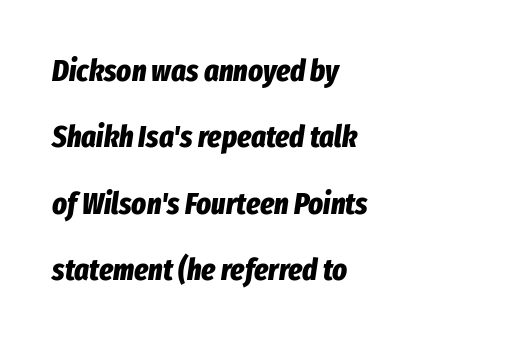
Q: Is the text bold? A: Yes.
Q: Is the text italic (slanted)? A: Yes, it leans right by about 8 degrees.
Q: Is the text underlined? A: No.
Q: How is the paragraph aligned? A: Left-aligned.
Q: Is the spacing between letters normal or unusually wide? A: Normal.
Q: Is the spacing between lines tight, normal or loose? A: Loose.
Q: Width (condensed, normal, or wide)? A: Condensed.
Q: Stroke contrast? A: Low.
Q: x-height? A: Medium.
Q: Monospaced? A: No.
